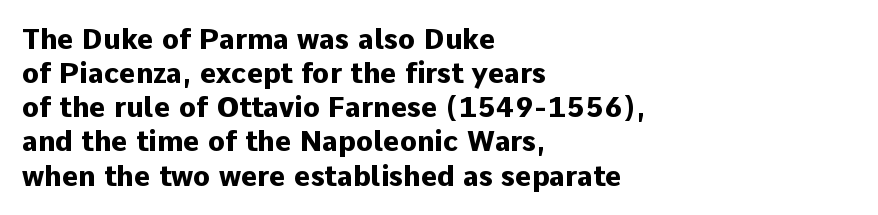
The image shows 28 px heavy sans-serif type, upright; set left-aligned, line spacing 1.22x, normal letter spacing, not underlined; low stroke contrast and a medium x-height.
